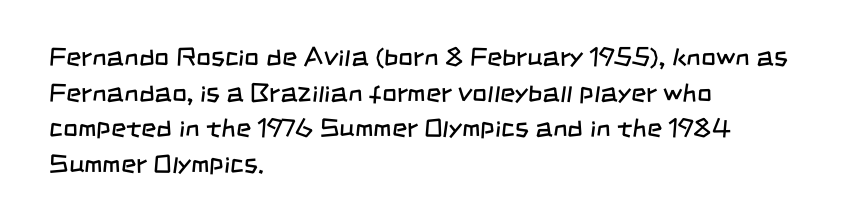
The image shows 26 px text type; set left-aligned, normal line spacing (1.37x), normal letter spacing, not underlined.
